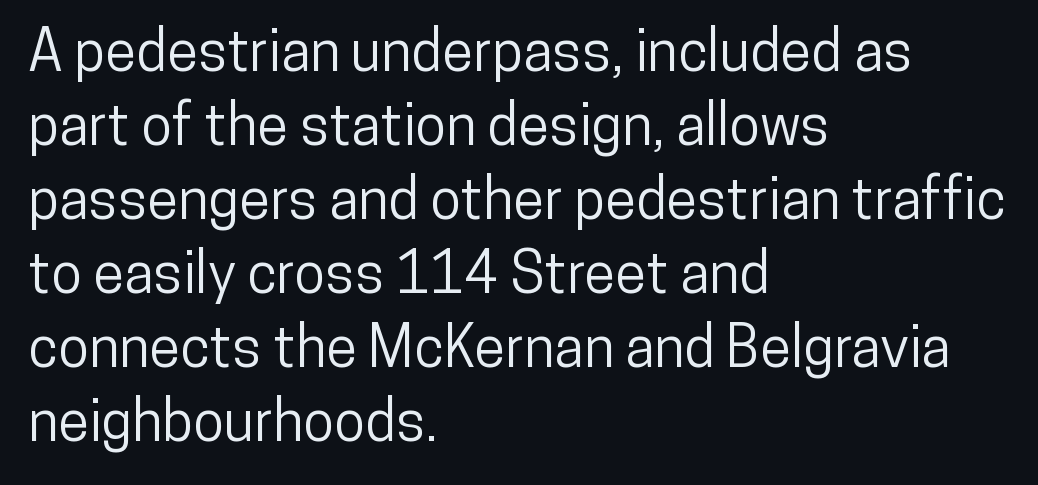
The specimen omits any rule beneath the text block's lines. Compared with a centered layout, this one pins lines to the left instead. Vertical spacing — default. Compared with typical body copy, the letter spacing here is the same. A roman cut, with each character standing at attention.
